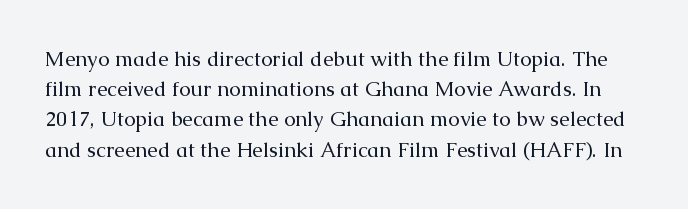
The image shows 21 px text type, upright; set normal line spacing (1.44x), normal letter spacing, not underlined.
